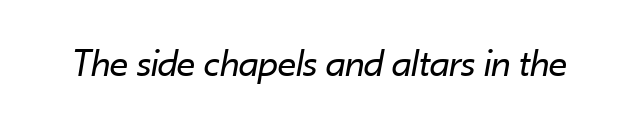
There is no visible air inserted between adjacent glyphs. Caption: face not bold, strokes unweighted. Rendered with sloped, italic letterforms. Here the designer chose a conventional face with non-uniform glyph widths.
